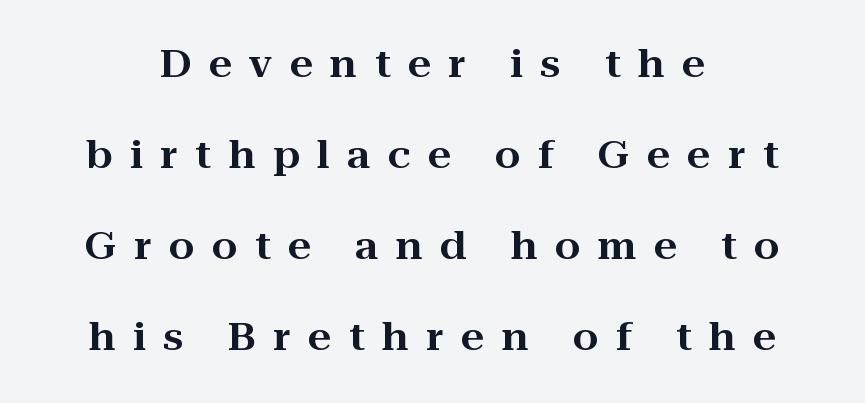
The image shows 37 px wide serif type, upright; set centered, loose line spacing (2.46x), unusually wide letter spacing (+0.47 em), not underlined; high stroke contrast and a medium x-height.
